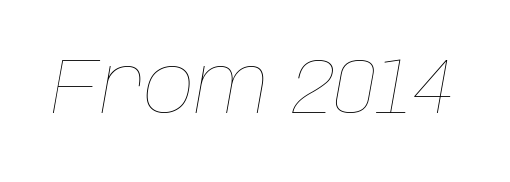
The image shows 79 px thin type, italic (leaning right); set normal letter spacing, not underlined; low stroke contrast and a large x-height.
